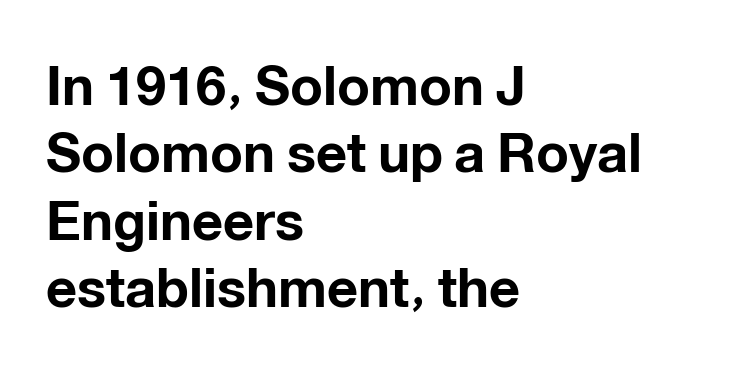
{"serif": "no", "italic": "no", "bold": "yes", "weight": "bold", "width": "normal", "stroke_contrast": "low", "x_height": "medium", "monospaced": "no", "underline": "no", "align": "left", "line_spacing": "normal", "line_spacing_ratio": 1.25, "letter_spacing": "normal", "letter_spacing_em": 0.0, "glyph_px": 54}
